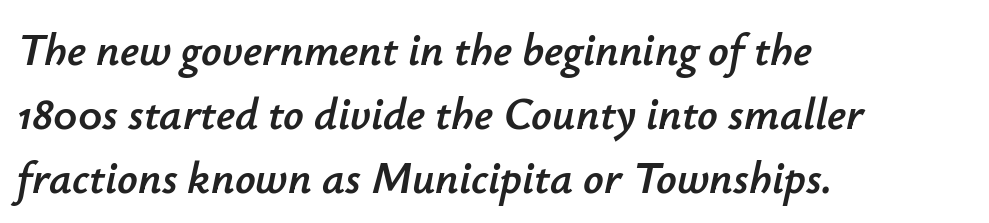
The image shows 45 px text type, italic (leaning right); set left-aligned, normal line spacing (1.42x), normal letter spacing, not underlined; low stroke contrast and a small x-height.
